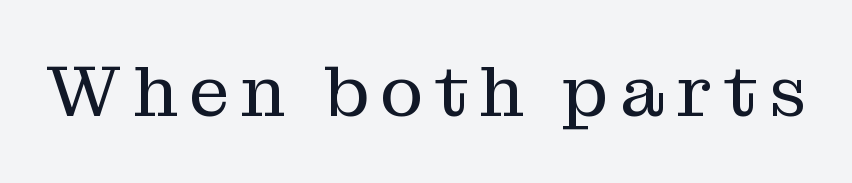
{"serif": "yes", "italic": "no", "bold": "no", "weight": "regular", "width": "normal", "stroke_contrast": "medium", "x_height": "medium", "monospaced": "no", "underline": "no", "glyph_px": 72}
